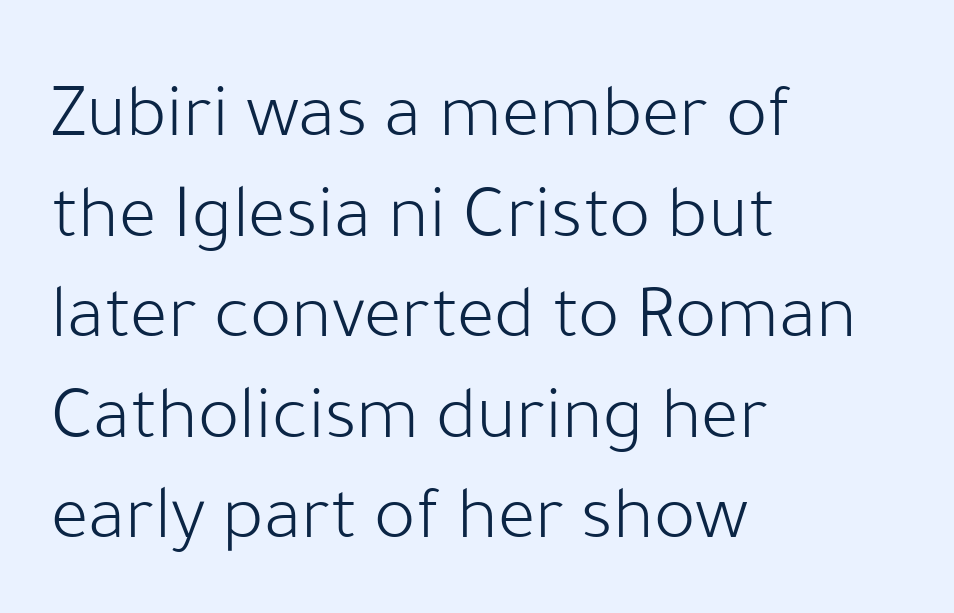
The image shows 78 px light sans-serif type, upright; set left-aligned, normal line spacing (1.29x), normal letter spacing, not underlined; low stroke contrast and a medium x-height.
